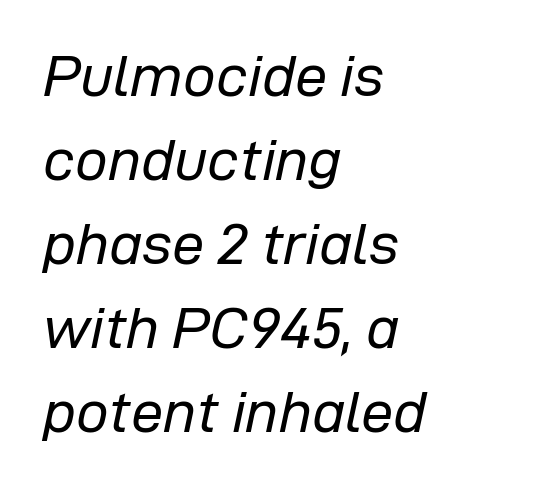
Q: Is the text bold? A: No.
Q: Is the text italic (slanted)? A: Yes, it leans right by about 12 degrees.
Q: Is the text underlined? A: No.
Q: How is the paragraph aligned? A: Left-aligned.
Q: Is the spacing between letters normal or unusually wide? A: Normal.
Q: Is the spacing between lines tight, normal or loose? A: Normal.
Q: Width (condensed, normal, or wide)? A: Normal.
Q: Stroke contrast? A: Low.
Q: x-height? A: Medium.
Q: Monospaced? A: No.
